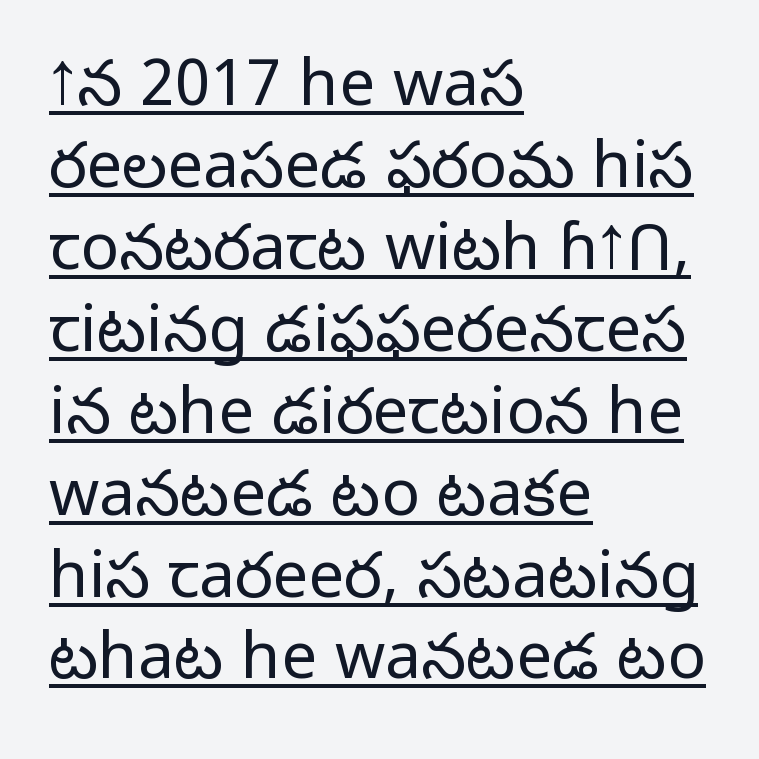
{"serif": "no", "italic": "no", "bold": "no", "weight": "light", "width": "normal", "stroke_contrast": "low", "x_height": "medium", "monospaced": "no", "underline": "yes", "align": "left", "line_spacing": "normal", "line_spacing_ratio": 1.28, "letter_spacing": "normal", "letter_spacing_em": 0.0, "glyph_px": 64}
